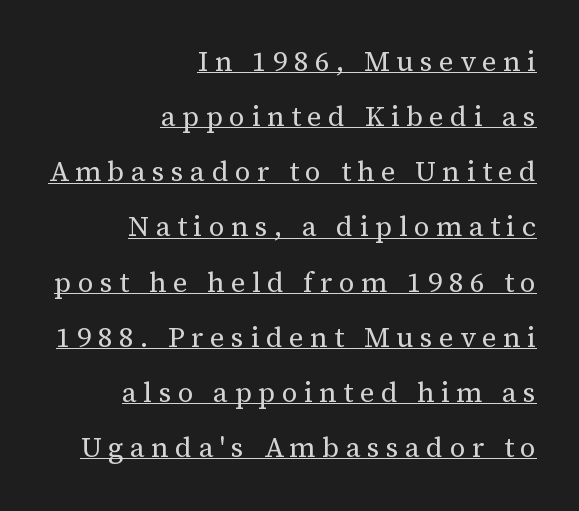
Q: Is the text bold? A: No.
Q: Is the text italic (slanted)? A: No, it is upright.
Q: Is the typeface a serif or a sans-serif typeface? A: Serif.
Q: Is the text underlined? A: Yes.
Q: How is the paragraph aligned? A: Right-aligned.
Q: Is the spacing between letters normal or unusually wide? A: Unusually wide.
Q: Is the spacing between lines tight, normal or loose? A: Loose.
Q: Width (condensed, normal, or wide)? A: Normal.
Q: Stroke contrast? A: Medium.
Q: x-height? A: Medium.
Q: Monospaced? A: No.
